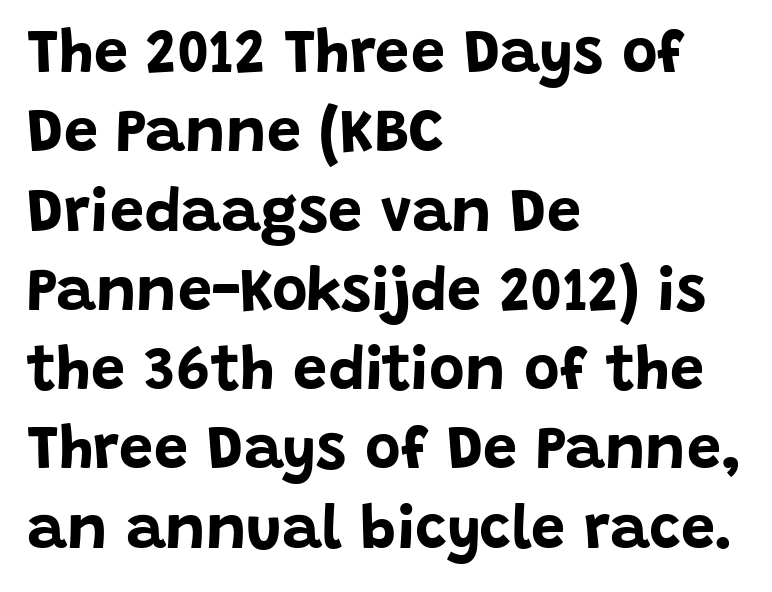
The image shows 61 px bold sans-serif type, upright; set left-aligned, normal line spacing (1.3x), normal letter spacing, not underlined; low stroke contrast and a large x-height.
